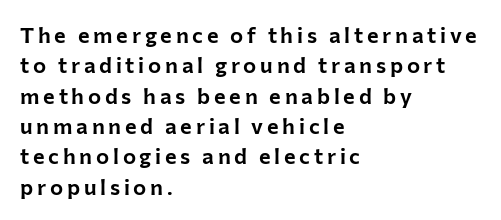
Q: Is the text italic (slanted)? A: No, it is upright.
Q: Is the text underlined? A: No.
Q: How is the paragraph aligned? A: Left-aligned.
Q: Is the spacing between lines tight, normal or loose? A: Normal.
